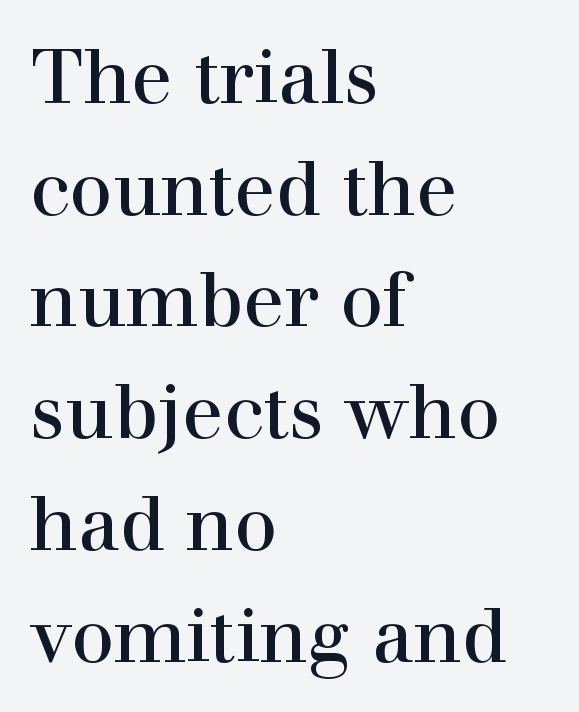
{"serif": "yes", "italic": "no", "bold": "no", "weight": "regular", "width": "normal", "stroke_contrast": "high", "x_height": "medium", "monospaced": "no", "underline": "no", "align": "left", "line_spacing": "normal", "line_spacing_ratio": 1.47, "letter_spacing": "normal", "letter_spacing_em": 0.0, "glyph_px": 76}
